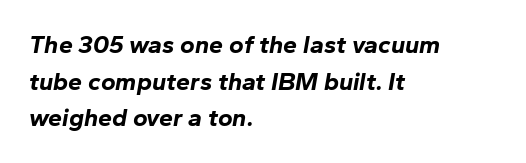
Q: Is the text bold? A: Yes.
Q: Is the text italic (slanted)? A: Yes, it leans right by about 10 degrees.
Q: Is the text underlined? A: No.
Q: How is the paragraph aligned? A: Left-aligned.
Q: Is the spacing between letters normal or unusually wide? A: Normal.
Q: Is the spacing between lines tight, normal or loose? A: Normal.
